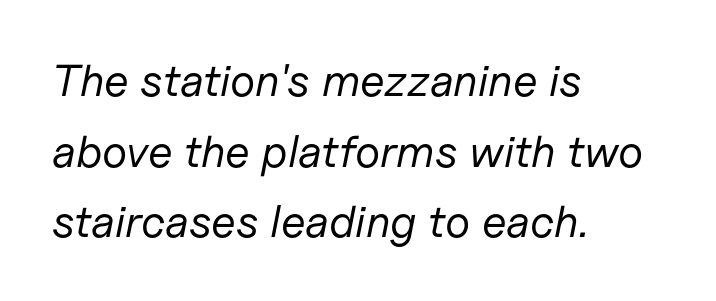
Typeset ragged right — the left edge is the straight one. Honestly, the letter spacing is just normal — you wouldn't notice it. Note the varied advance widths — an 'i' is clearly narrower than an 'm'. The typeface has the unassuming heft of standard copy or less.
